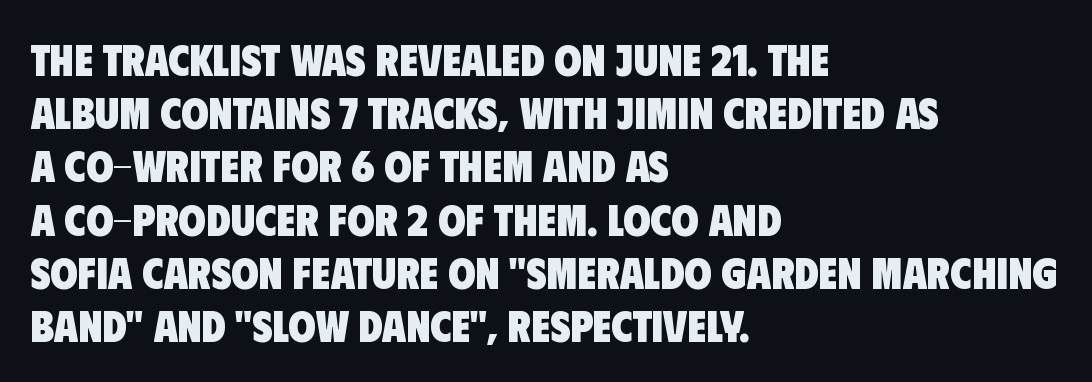
Do the characters align in a grid? No, the font is proportional. Only glyphs here, with clear space below each row. Emphasis by weight is at full strength: bold. Are there feet on the stems? There aren't — it's a sans. Where is the straight margin? On the left.
